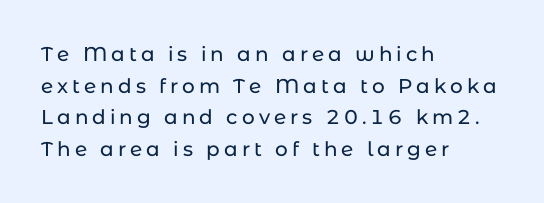
Q: Is the text italic (slanted)? A: No, it is upright.
Q: Is the text underlined? A: No.
Q: How is the paragraph aligned? A: Left-aligned.
Q: Is the spacing between letters normal or unusually wide? A: Unusually wide.
Q: Is the spacing between lines tight, normal or loose? A: Normal.
